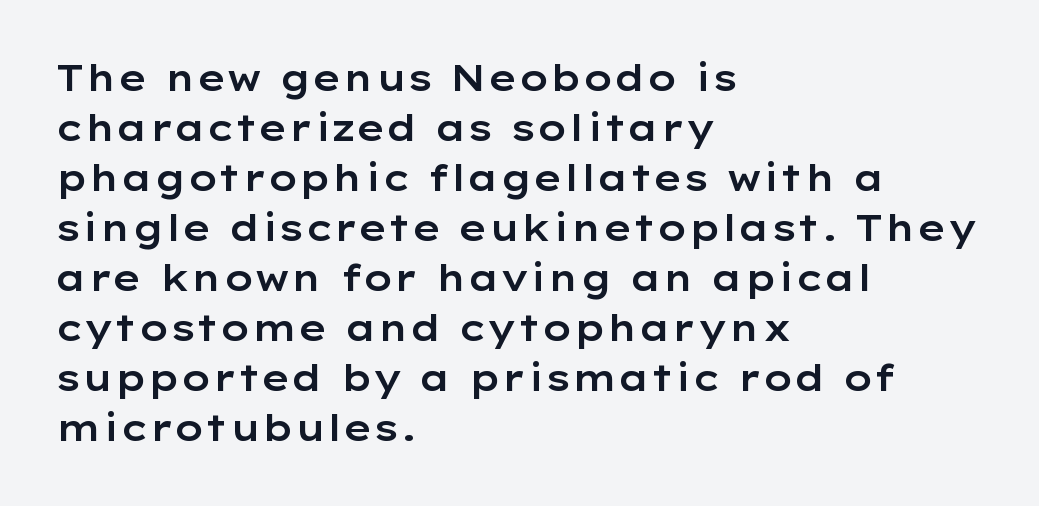
The ragged edge is on the right, which tells us the setting is flush left. Caption: standard tracking, unaltered. Rendered with straight, roman letterforms. No word sits above an underline. Each letter keeps its own natural width here, so spacing adapts to shape.
